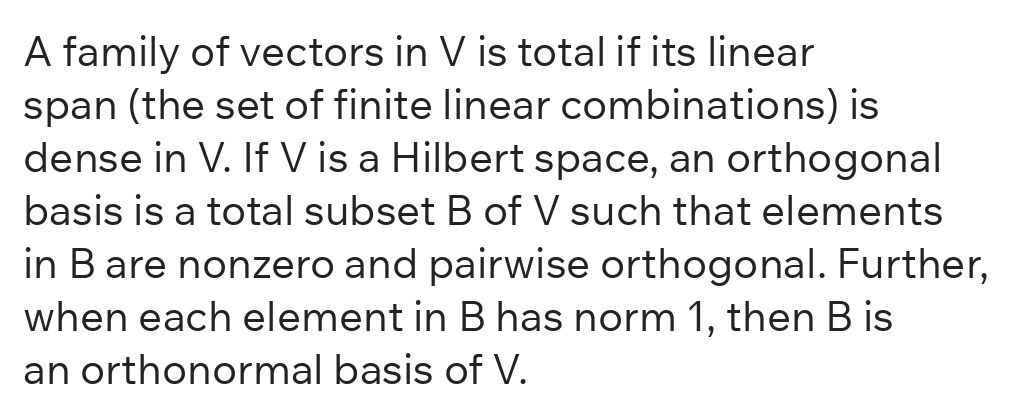
A typesetter would label this face a sans. Weight class: somewhere from thin through regular. Note the varied advance widths — an 'i' is clearly narrower than an 'm'. Vertical strokes here are truly vertical. Lines of text with bare space underneath.
